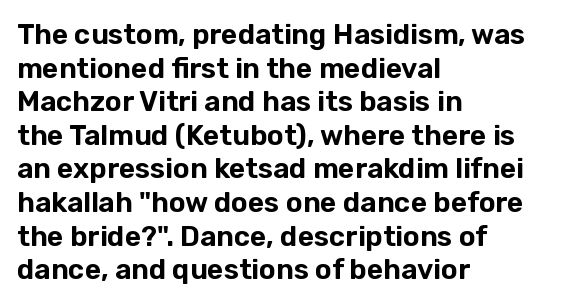
You could call the tracking neutral — neither tight nor loose. Each letter keeps its own natural width here, so spacing adapts to shape. The lettering holds an erect, upright posture throughout. Each row of text sits above clean, open space. Regarding serifs, this sample does without them. A classic flush-left, rag-right setting is used for this passage.
